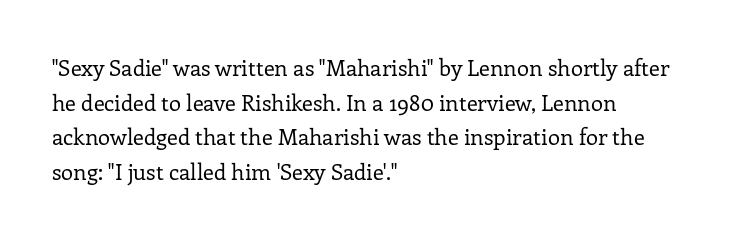
{"italic": "no", "bold": "no", "underline": "no", "align": "left", "line_spacing": "normal", "line_spacing_ratio": 1.57, "letter_spacing": "normal", "letter_spacing_em": 0.0, "glyph_px": 22}
